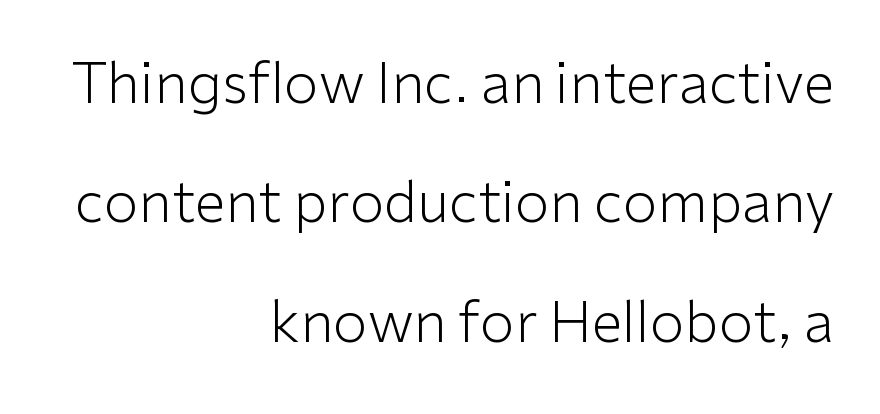
Horizontal bands of white between lines are thick stripes. This is the regular roman posture of the typeface. You could call the tracking neutral — neither tight nor loose. Compared with a typical body face, this is equally light or lighter still.
